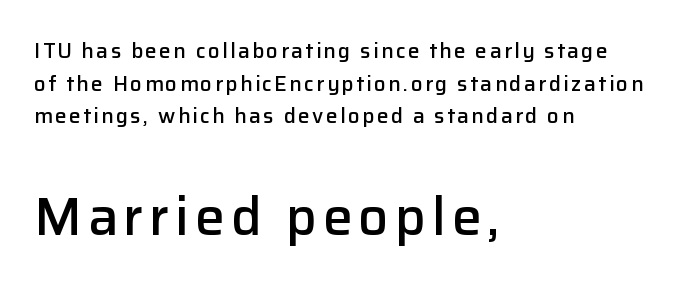
Look at the bottom of the vertical strokes: they stop flat, with no serifs. No italicization has been applied; the sample stays upright. This rendering uses left alignment, leaving the right contour irregular. Between these two stacked blocks, the lower one wins on size.
